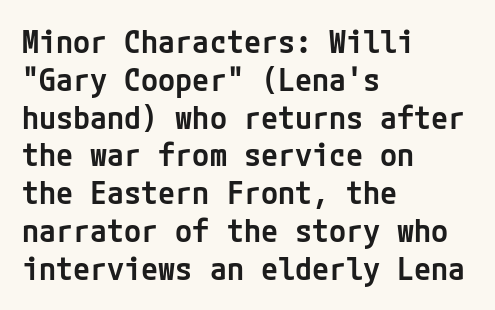
{"serif": "no", "italic": "no", "bold": "semi", "weight": "semibold", "width": "normal", "stroke_contrast": "low", "x_height": "medium", "underline": "no", "align": "left", "line_spacing_ratio": 1.22, "letter_spacing": "normal", "letter_spacing_em": 0.0, "glyph_px": 31}
